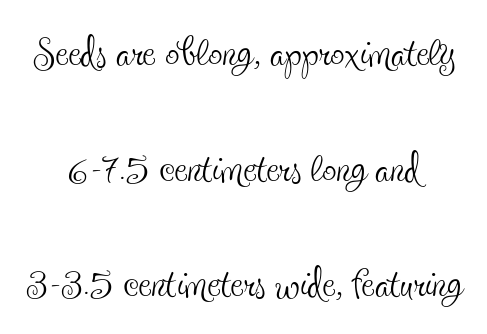
Q: Is the text bold? A: No.
Q: Is the typeface a serif or a sans-serif typeface? A: Serif.
Q: Is the text underlined? A: No.
Q: How is the paragraph aligned? A: Centered.
Q: Is the spacing between letters normal or unusually wide? A: Normal.
Q: Is the spacing between lines tight, normal or loose? A: Loose.
Q: Width (condensed, normal, or wide)? A: Condensed.
Q: x-height? A: Small.
Q: Monospaced? A: No.
